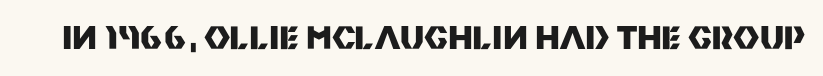
Looks like regular typesetting: each glyph gets only the width it needs. The space directly below the letters is spotless. Each letter's strokes conclude bluntly, with no projecting serifs. Nothing unusual about the tracking: characters are spaced as the font intends. The lettering stays uniformly vertical, giving the passage a roman look.
